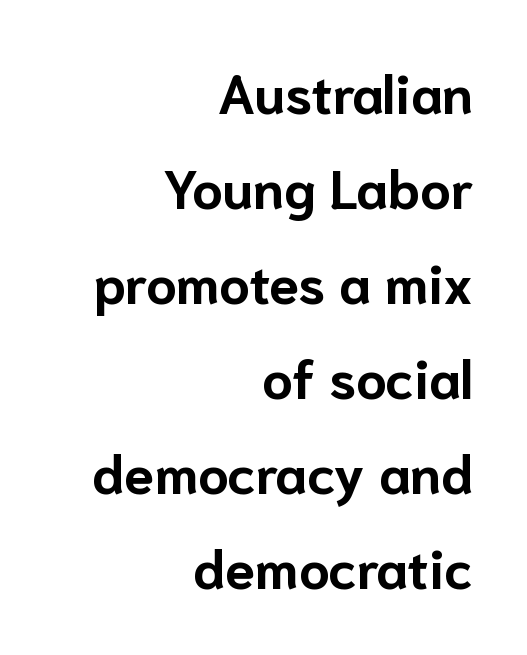
Q: Is the text bold? A: Yes.
Q: Is the text italic (slanted)? A: No, it is upright.
Q: Is the typeface a serif or a sans-serif typeface? A: Sans-serif.
Q: Is the text underlined? A: No.
Q: How is the paragraph aligned? A: Right-aligned.
Q: Is the spacing between letters normal or unusually wide? A: Normal.
Q: Width (condensed, normal, or wide)? A: Normal.
Q: Stroke contrast? A: Low.
Q: x-height? A: Medium.
Q: Monospaced? A: No.
